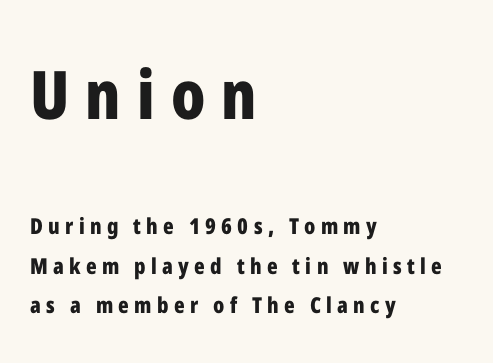
The image shows 67 px bold, condensed sans-serif type, upright; set left-aligned, line spacing 1.8x, unusually wide letter spacing (+0.24 em), not underlined; the first (top) block is 3.05x larger; low stroke contrast and a medium x-height.
